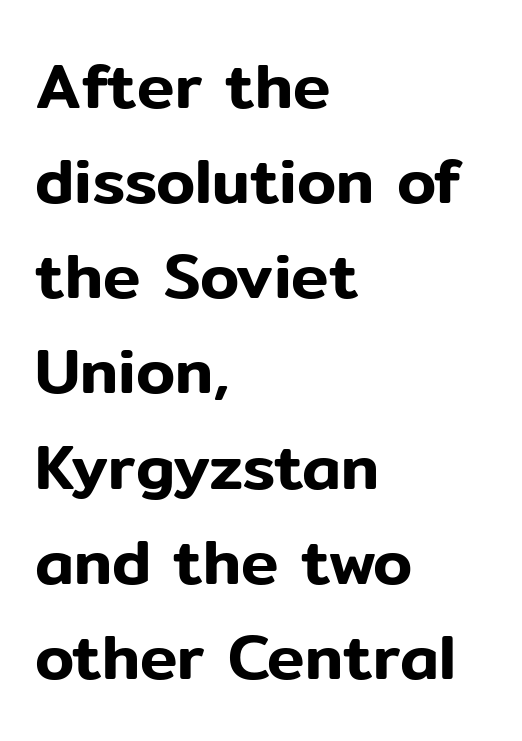
{"serif": "no", "italic": "no", "width": "normal", "stroke_contrast": "low", "x_height": "medium", "monospaced": "no", "underline": "no", "align": "left", "line_spacing": "normal", "line_spacing_ratio": 1.51, "letter_spacing": "normal", "letter_spacing_em": 0.0, "glyph_px": 63}
